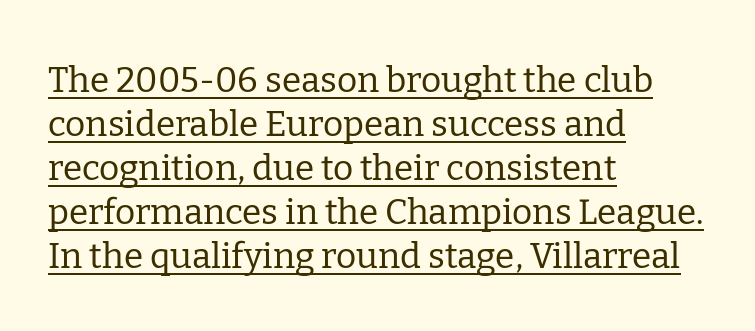
{"serif": "yes", "italic": "no", "bold": "no", "weight": "regular", "width": "normal", "stroke_contrast": "low", "x_height": "medium", "monospaced": "no", "underline": "yes", "align": "left", "line_spacing": "normal", "line_spacing_ratio": 1.26, "letter_spacing": "normal", "letter_spacing_em": 0.0, "glyph_px": 35}
